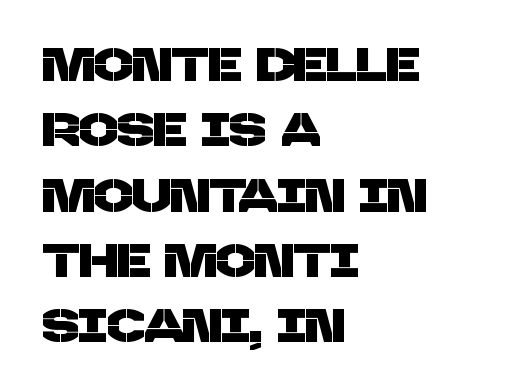
The face used here is a sans, in the tradition of grotesques and geometrics. You could not count columns in this text — the font is proportionally spaced. The passage shown has conventional tracking throughout. The leading is moderate, giving the passage an even texture. The foot of each line stays bare and open.
